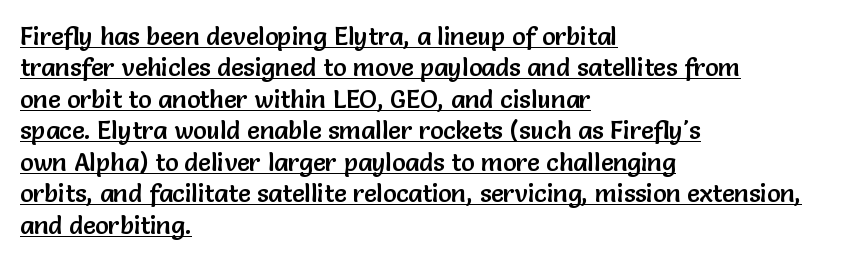
{"italic": "no", "underline": "yes", "align": "left", "line_spacing": "normal", "line_spacing_ratio": 1.26, "letter_spacing": "normal", "letter_spacing_em": 0.0, "glyph_px": 25}
